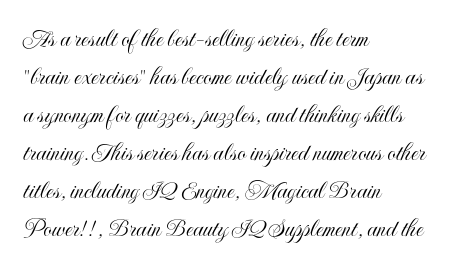
No extra tracking has been applied to these lines. Students, observe: this is what conventionally led text looks like. The rendering anchors every line to the left-hand side. Just letters on the line, the space beneath them empty.
